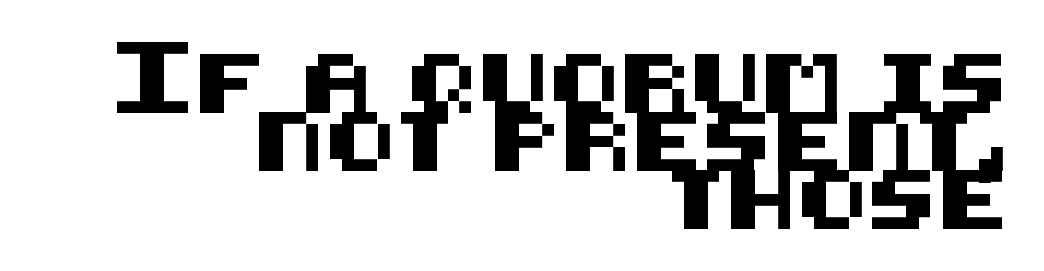
The image shows 59 px sans-serif type, upright; set right-aligned, tight line spacing (0.98x), normal letter spacing, not underlined; medium stroke contrast and a large x-height.
